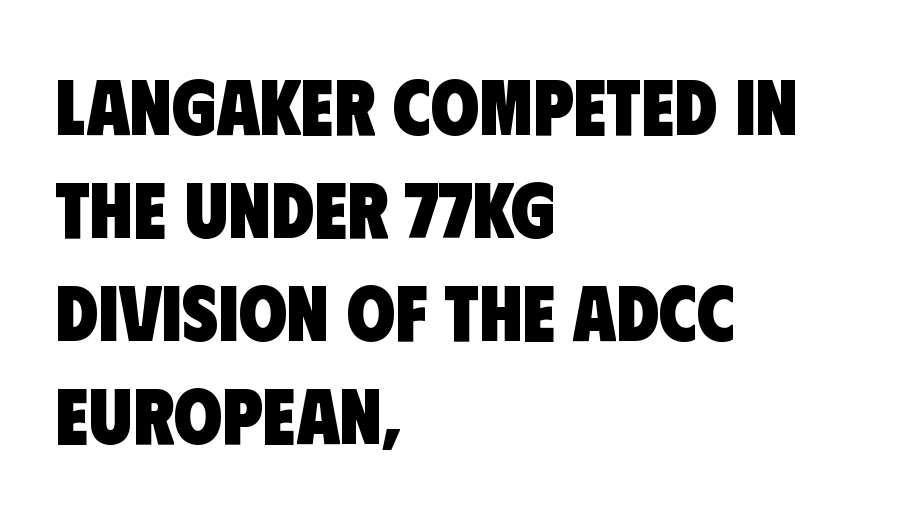
Q: Is the text bold? A: Yes.
Q: Is the typeface a serif or a sans-serif typeface? A: Sans-serif.
Q: Is the text underlined? A: No.
Q: How is the paragraph aligned? A: Left-aligned.
Q: Is the spacing between letters normal or unusually wide? A: Normal.
Q: Is the spacing between lines tight, normal or loose? A: Normal.
Q: Width (condensed, normal, or wide)? A: Condensed.
Q: Stroke contrast? A: Low.
Q: x-height? A: Large.
Q: Monospaced? A: No.
